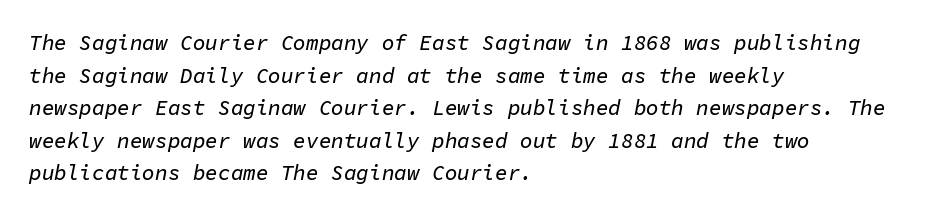
Q: Is the text italic (slanted)? A: Yes, it leans right by about 11 degrees.
Q: Is the text underlined? A: No.
Q: How is the paragraph aligned? A: Left-aligned.
Q: Is the spacing between letters normal or unusually wide? A: Normal.
Q: Is the spacing between lines tight, normal or loose? A: Normal.
